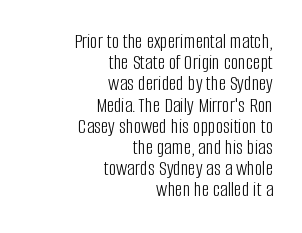
{"italic": "no", "bold": "no", "underline": "no", "align": "right", "line_spacing": "tight", "line_spacing_ratio": 1.01, "letter_spacing": "normal", "letter_spacing_em": 0.0, "glyph_px": 21}
